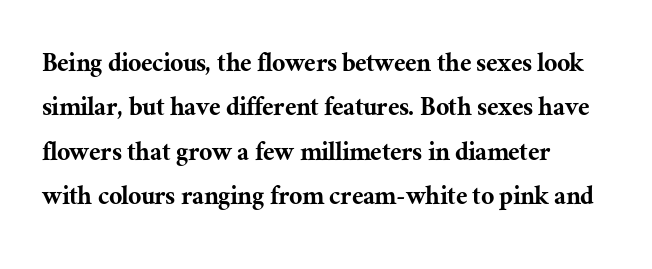
Q: Is the text italic (slanted)? A: No, it is upright.
Q: Is the typeface a serif or a sans-serif typeface? A: Serif.
Q: Is the text underlined? A: No.
Q: How is the paragraph aligned? A: Left-aligned.
Q: Is the spacing between letters normal or unusually wide? A: Normal.
Q: Is the spacing between lines tight, normal or loose? A: Normal.
Q: Width (condensed, normal, or wide)? A: Normal.
Q: Stroke contrast? A: Medium.
Q: x-height? A: Medium.
Q: Monospaced? A: No.
